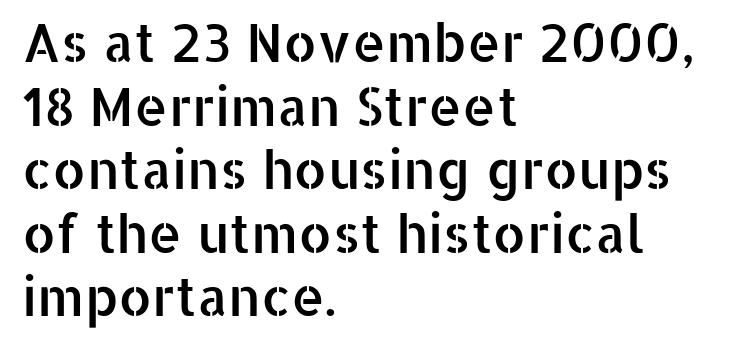
The lines in this sample share a left origin and differ only in where they stop. Is this a sans? Yes — the strokes have no serifs. Each word holds together tightly as a unit, with standard inter-letter gaps. Here the designer chose a conventional face with non-uniform glyph widths. Just letters on the line, the space beneath them empty. The specimen reads as upright at a glance.
